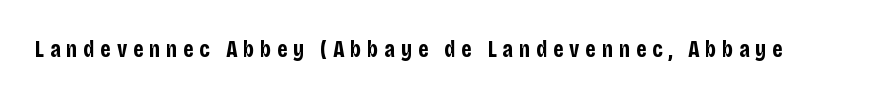
The image shows 23 px bold type, upright; set unusually wide letter spacing (+0.26 em), not underlined.
